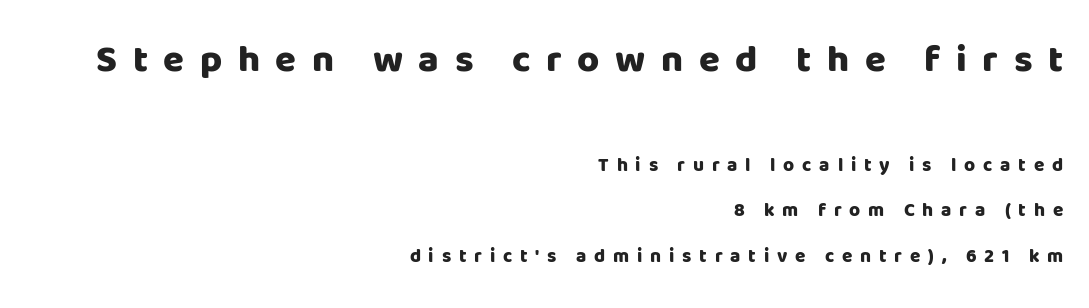
The image shows 38 px heavy sans-serif type, upright; set right-aligned, loose line spacing (2.4x), unusually wide letter spacing (+0.41 em), not underlined; the first (top) block is 2.0x larger; low stroke contrast and a large x-height.
